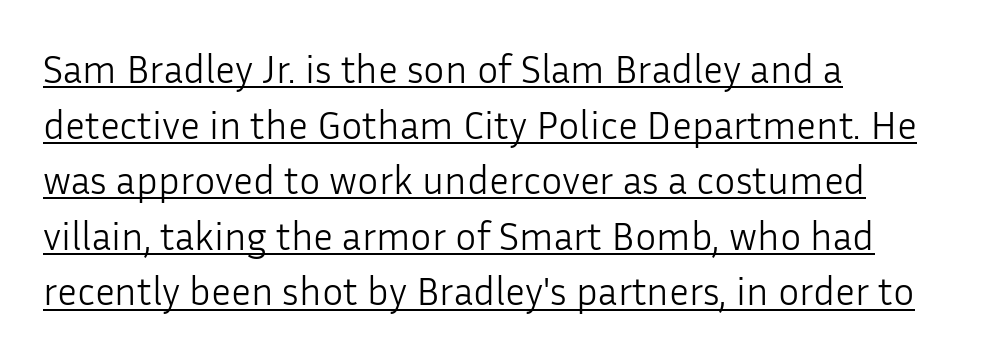
{"serif": "no", "italic": "no", "bold": "no", "weight": "light", "width": "normal", "stroke_contrast": "low", "x_height": "medium", "monospaced": "no", "underline": "yes", "align": "left", "line_spacing": "normal", "line_spacing_ratio": 1.39, "letter_spacing": "normal", "letter_spacing_em": 0.0, "glyph_px": 40}
